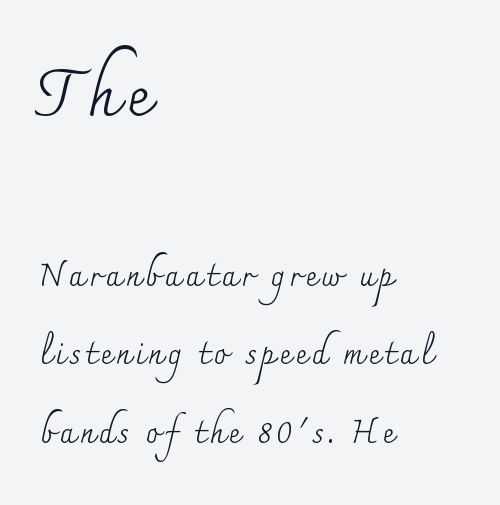
{"serif": "yes", "bold": "no", "weight": "regular", "width": "normal", "stroke_contrast": "medium", "x_height": "small", "monospaced": "no", "underline": "no", "align": "left", "line_spacing": "loose", "line_spacing_ratio": 2.45, "larger_block": "first", "size_ratio": 2.0, "glyph_px": 64}
